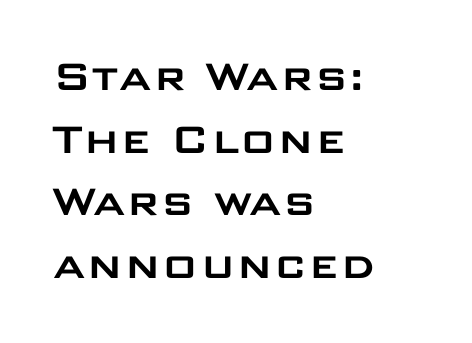
The image shows 49 px wide sans-serif type, upright; set left-aligned, normal line spacing (1.28x), normal letter spacing, not underlined; low stroke contrast and a large x-height.
